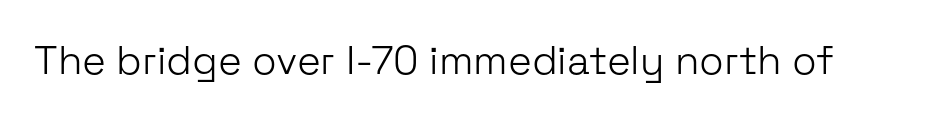
{"serif": "no", "italic": "no", "bold": "no", "weight": "light", "width": "normal", "stroke_contrast": "low", "x_height": "medium", "monospaced": "no", "underline": "no", "letter_spacing": "normal", "letter_spacing_em": 0.0, "glyph_px": 40}
